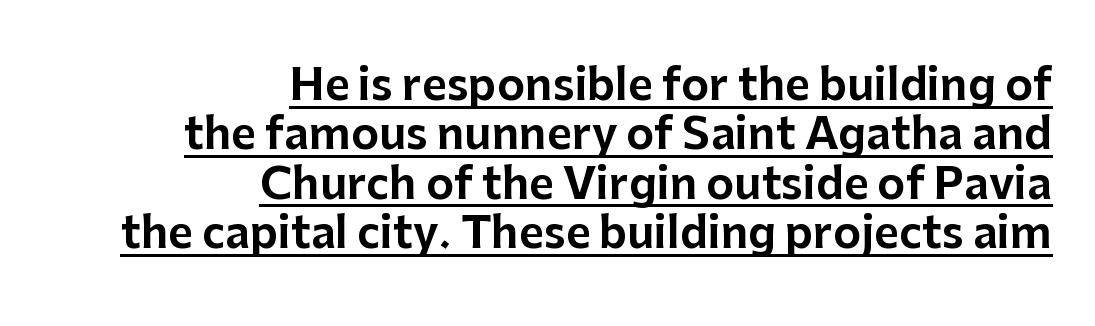
Q: Is the text italic (slanted)? A: No, it is upright.
Q: Is the typeface a serif or a sans-serif typeface? A: Sans-serif.
Q: Is the text underlined? A: Yes.
Q: How is the paragraph aligned? A: Right-aligned.
Q: Is the spacing between letters normal or unusually wide? A: Normal.
Q: Is the spacing between lines tight, normal or loose? A: Tight.
Q: Width (condensed, normal, or wide)? A: Normal.
Q: Stroke contrast? A: Low.
Q: x-height? A: Medium.
Q: Monospaced? A: No.
